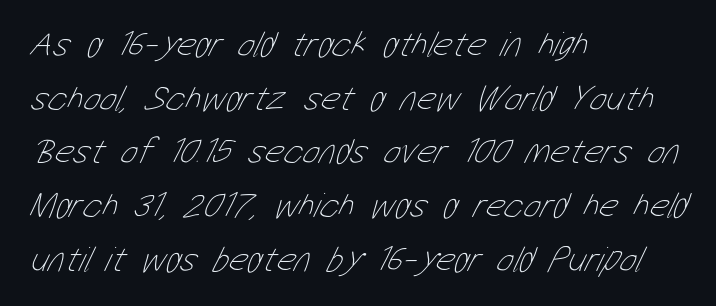
Q: Is the text bold? A: No.
Q: Is the text underlined? A: No.
Q: How is the paragraph aligned? A: Left-aligned.
Q: Is the spacing between letters normal or unusually wide? A: Normal.
Q: Is the spacing between lines tight, normal or loose? A: Normal.
Q: Width (condensed, normal, or wide)? A: Condensed.
Q: Stroke contrast? A: Low.
Q: x-height? A: Medium.
Q: Monospaced? A: No.
